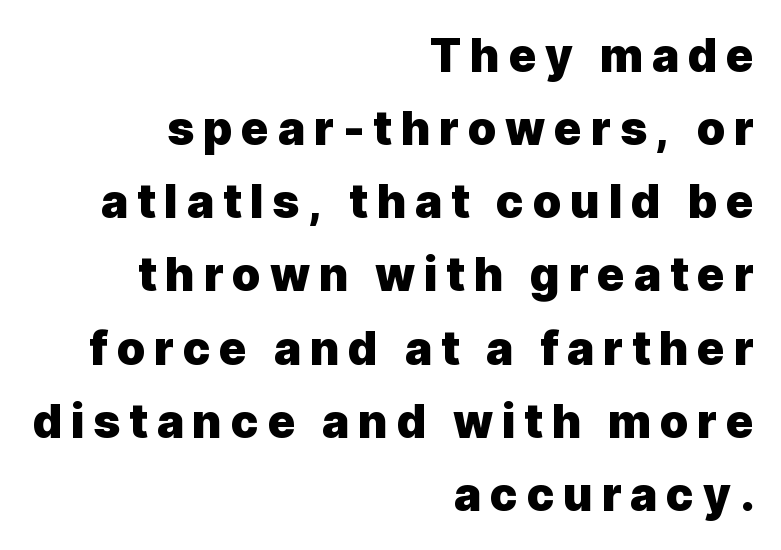
Does the lettering tilt? It doesn't — this is upright. Underlining? Definitely not there. Quick note: interline space is typical. You can tell from the bare stems that sans-serif type was used.
